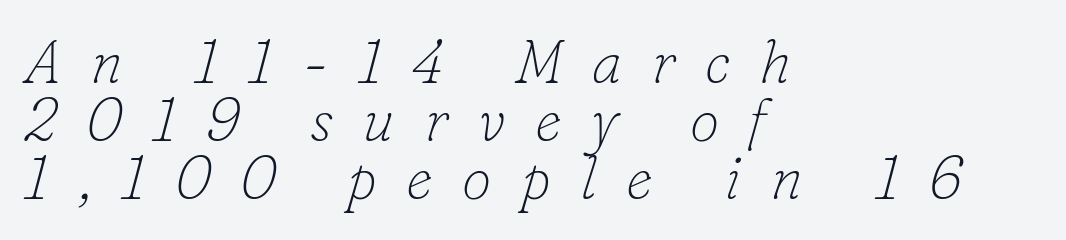
Q: Is the text bold? A: No.
Q: Is the text italic (slanted)? A: Yes, it leans right by about 16 degrees.
Q: Is the typeface a serif or a sans-serif typeface? A: Serif.
Q: Is the text underlined? A: No.
Q: How is the paragraph aligned? A: Left-aligned.
Q: Is the spacing between letters normal or unusually wide? A: Unusually wide.
Q: Is the spacing between lines tight, normal or loose? A: Tight.
Q: Width (condensed, normal, or wide)? A: Normal.
Q: Stroke contrast? A: Low.
Q: x-height? A: Small.
Q: Monospaced? A: No.
